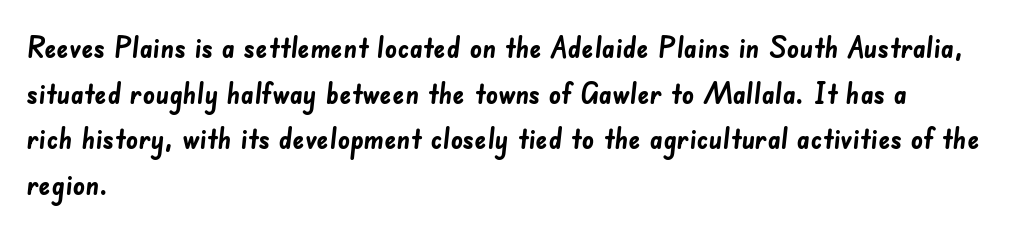
The image shows 30 px semibold sans-serif type; set left-aligned, normal line spacing (1.52x), normal letter spacing, not underlined; low stroke contrast and a small x-height.
